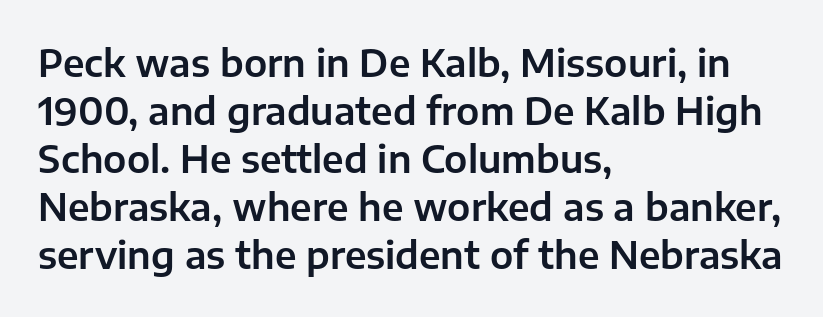
Q: Is the text italic (slanted)? A: No, it is upright.
Q: Is the typeface a serif or a sans-serif typeface? A: Sans-serif.
Q: Is the text underlined? A: No.
Q: How is the paragraph aligned? A: Left-aligned.
Q: Is the spacing between letters normal or unusually wide? A: Normal.
Q: Is the spacing between lines tight, normal or loose? A: Normal.
Q: Width (condensed, normal, or wide)? A: Normal.
Q: Stroke contrast? A: Low.
Q: x-height? A: Medium.
Q: Monospaced? A: No.
